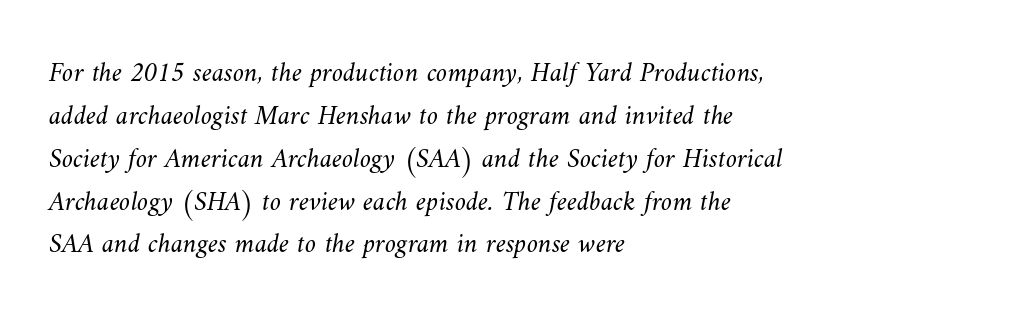
The image shows 28 px light type; set left-aligned, normal line spacing (1.53x), normal letter spacing, not underlined; medium stroke contrast and a small x-height.
